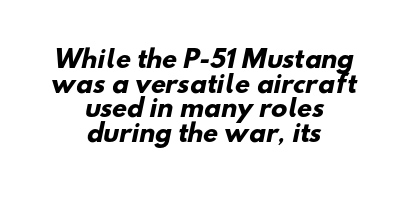
{"bold": "yes", "underline": "no", "align": "center", "line_spacing": "tight", "line_spacing_ratio": 1.03, "letter_spacing": "normal", "letter_spacing_em": 0.0, "glyph_px": 24}
